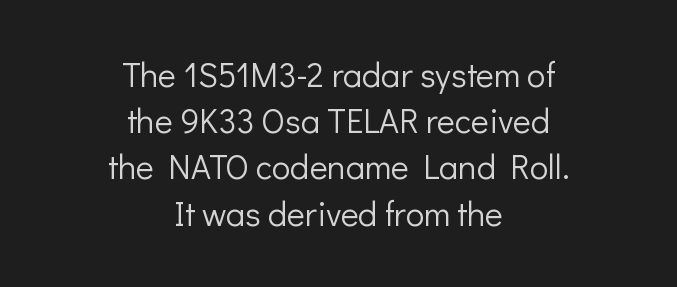
Characters follow at the spacing the type designer built in. Do the letters lean? They stand straight. This reads as an unemphasized weight, regular at the heaviest. Is the block centered? Yes — each line is placed symmetrically about the middle.
